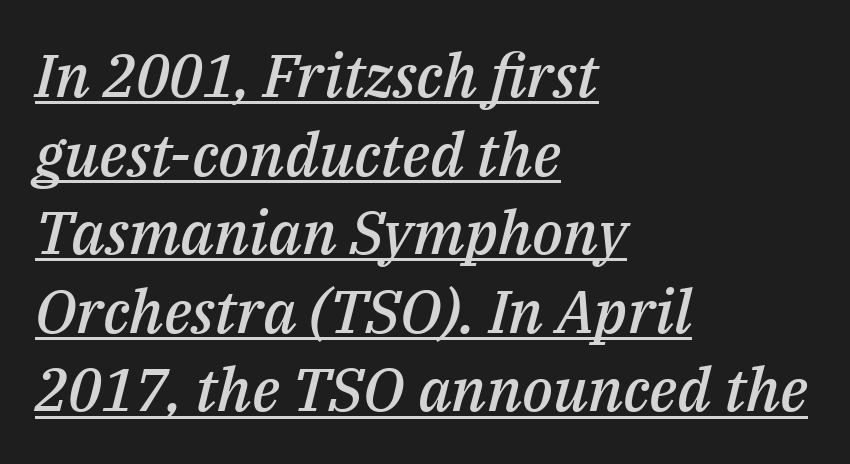
Q: Is the text bold? A: Semi-bold.
Q: Is the text italic (slanted)? A: Yes, it leans right by about 14 degrees.
Q: Is the text underlined? A: Yes.
Q: How is the paragraph aligned? A: Left-aligned.
Q: Is the spacing between letters normal or unusually wide? A: Normal.
Q: Is the spacing between lines tight, normal or loose? A: Normal.
Q: Width (condensed, normal, or wide)? A: Normal.
Q: Stroke contrast? A: Medium.
Q: x-height? A: Medium.
Q: Monospaced? A: No.
